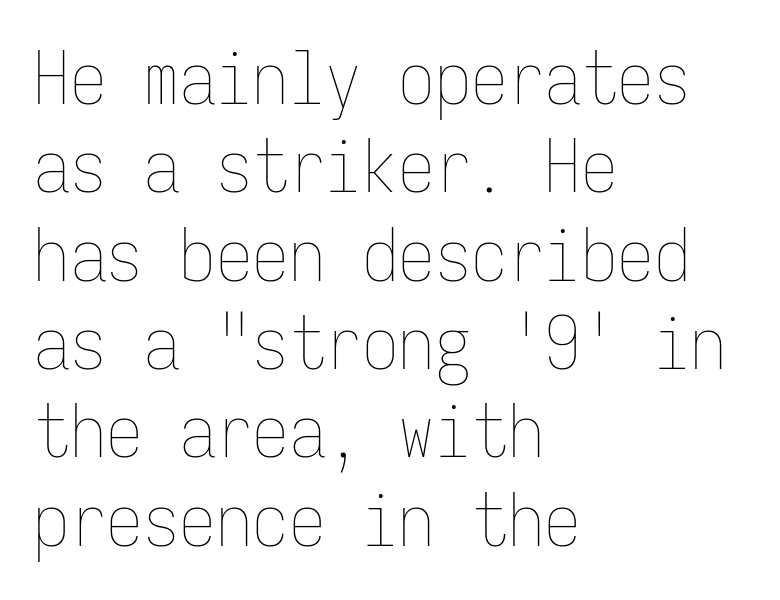
The image shows 73 px thin, condensed type, upright, monospaced; set left-aligned, line spacing 1.21x, normal letter spacing, not underlined; low stroke contrast and a medium x-height.
